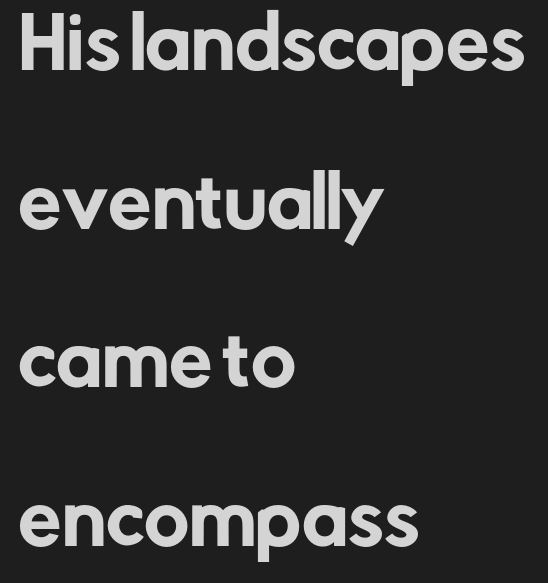
{"serif": "no", "italic": "no", "width": "normal", "stroke_contrast": "low", "x_height": "medium", "monospaced": "no", "underline": "no", "align": "left", "line_spacing": "loose", "line_spacing_ratio": 2.3, "letter_spacing": "normal", "letter_spacing_em": 0.0, "glyph_px": 69}
